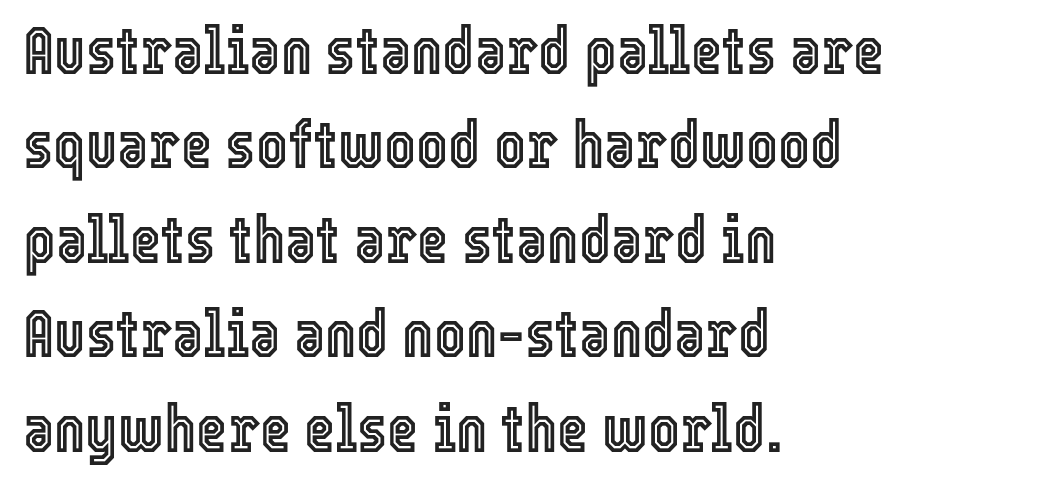
The image shows 67 px condensed type, upright; set left-aligned, normal line spacing (1.41x), normal letter spacing, not underlined; a medium x-height.
